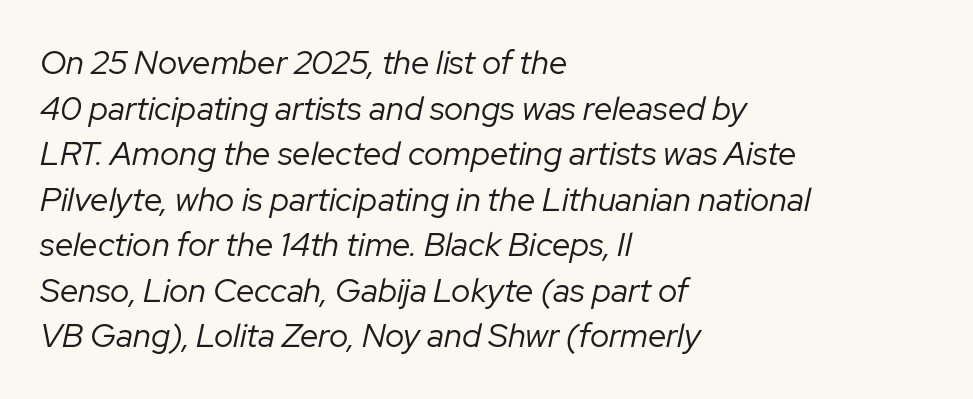
The image shows 33 px regular-weight type, italic (leaning right); set left-aligned, normal line spacing (1.38x), normal letter spacing, not underlined; low stroke contrast and a medium x-height.
